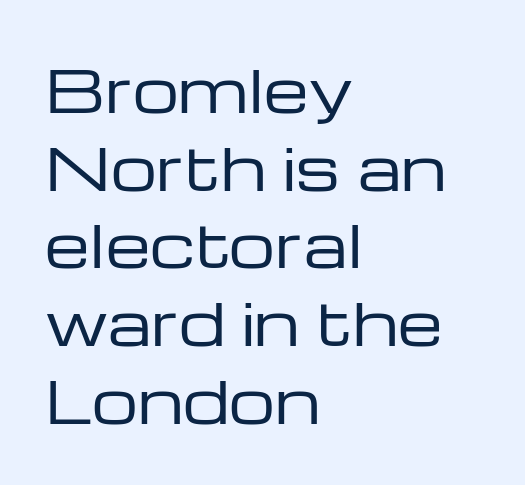
The image shows 58 px regular-weight, wide sans-serif type, upright; set left-aligned, normal line spacing (1.34x), normal letter spacing, not underlined; low stroke contrast and a medium x-height.
